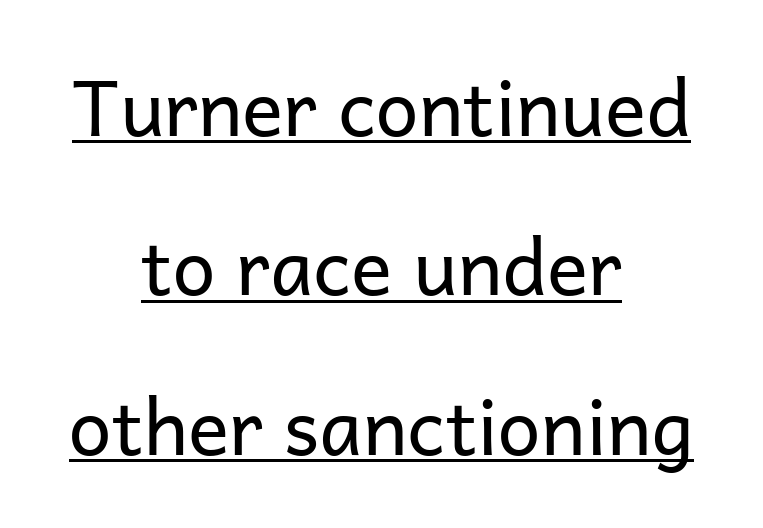
{"serif": "no", "italic": "no", "bold": "no", "weight": "regular", "width": "normal", "stroke_contrast": "low", "x_height": "medium", "monospaced": "no", "underline": "yes", "align": "center", "line_spacing": "loose", "line_spacing_ratio": 2.07, "letter_spacing": "normal", "letter_spacing_em": 0.0, "glyph_px": 77}
